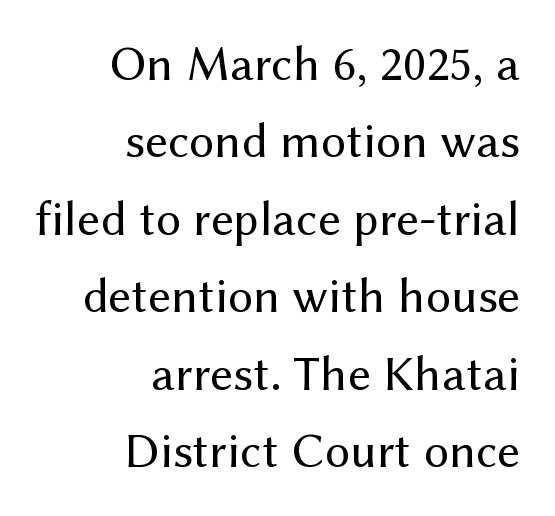
{"serif": "no", "italic": "no", "bold": "no", "weight": "regular", "width": "normal", "stroke_contrast": "medium", "x_height": "medium", "monospaced": "no", "underline": "no", "align": "right", "line_spacing": "normal", "line_spacing_ratio": 1.55, "letter_spacing": "normal", "letter_spacing_em": 0.0, "glyph_px": 50}
